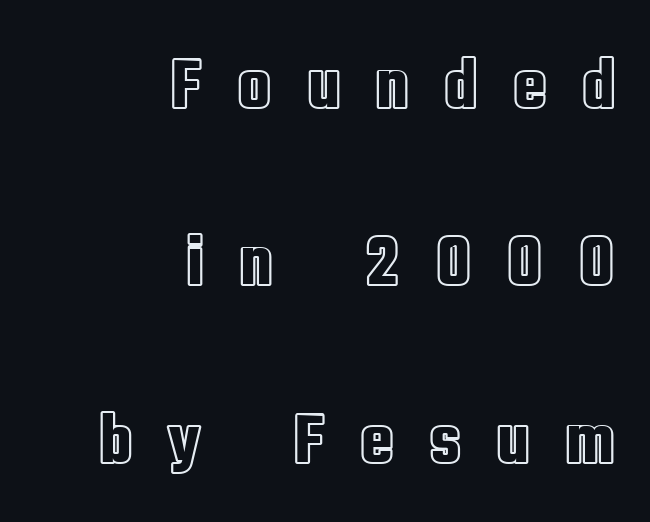
The image shows 73 px condensed type, upright; set right-aligned, loose line spacing (2.43x), unusually wide letter spacing (+0.45 em), not underlined; a large x-height.
